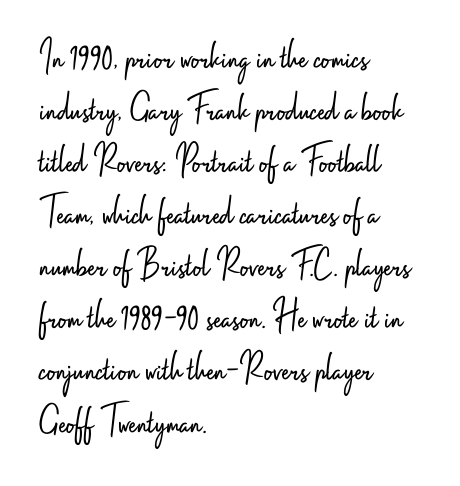
Q: Is the text bold? A: No.
Q: Is the text italic (slanted)? A: Yes.
Q: Is the typeface a serif or a sans-serif typeface? A: Sans-serif.
Q: Is the text underlined? A: No.
Q: How is the paragraph aligned? A: Left-aligned.
Q: Is the spacing between letters normal or unusually wide? A: Normal.
Q: Width (condensed, normal, or wide)? A: Condensed.
Q: Stroke contrast? A: Low.
Q: x-height? A: Small.
Q: Monospaced? A: No.
